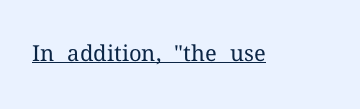
{"italic": "no", "bold": "no", "underline": "yes", "letter_spacing": "normal", "letter_spacing_em": 0.0, "glyph_px": 22}
